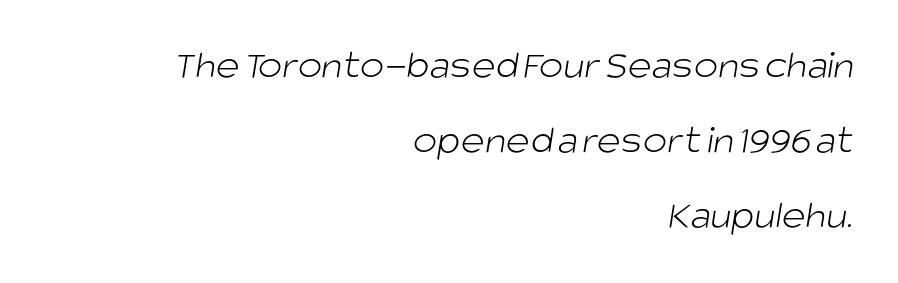
Q: Is the text bold? A: No.
Q: Is the typeface a serif or a sans-serif typeface? A: Sans-serif.
Q: Is the text underlined? A: No.
Q: How is the paragraph aligned? A: Right-aligned.
Q: Is the spacing between letters normal or unusually wide? A: Normal.
Q: Width (condensed, normal, or wide)? A: Normal.
Q: Stroke contrast? A: Low.
Q: x-height? A: Large.
Q: Monospaced? A: No.
